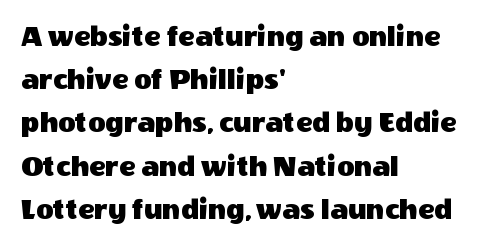
Nope, not italic — everything's standing straight. There is no visible air inserted between adjacent glyphs. The type family on display is of the sans-serif kind. Compared with typical paragraphs, the rows here are spaced about the same. Underlining? Definitely not there. Proportional: the letters do not fall into vertical columns.
